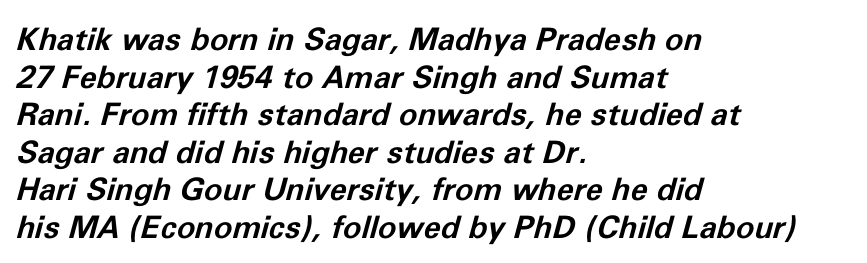
How are the letters spaced? Ordinarily, with no added tracking. As a designer I'd log this as weight 700, bold. Notice how the stems are inclined rather than vertical — that's the hallmark of italics. Anything drawn beneath the words? Only blank space.
